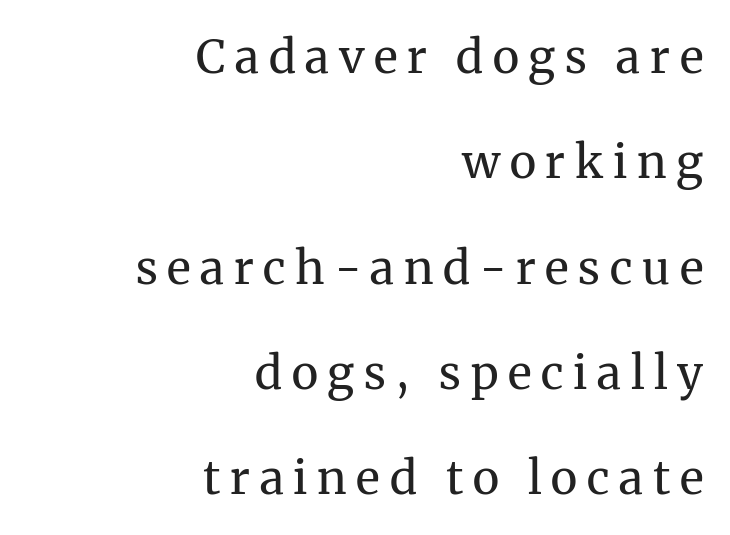
Q: Is the text bold? A: No.
Q: Is the text italic (slanted)? A: No, it is upright.
Q: Is the typeface a serif or a sans-serif typeface? A: Serif.
Q: Is the text underlined? A: No.
Q: How is the paragraph aligned? A: Right-aligned.
Q: Is the spacing between letters normal or unusually wide? A: Unusually wide.
Q: Is the spacing between lines tight, normal or loose? A: Loose.
Q: Width (condensed, normal, or wide)? A: Normal.
Q: Stroke contrast? A: Medium.
Q: x-height? A: Medium.
Q: Monospaced? A: No.
